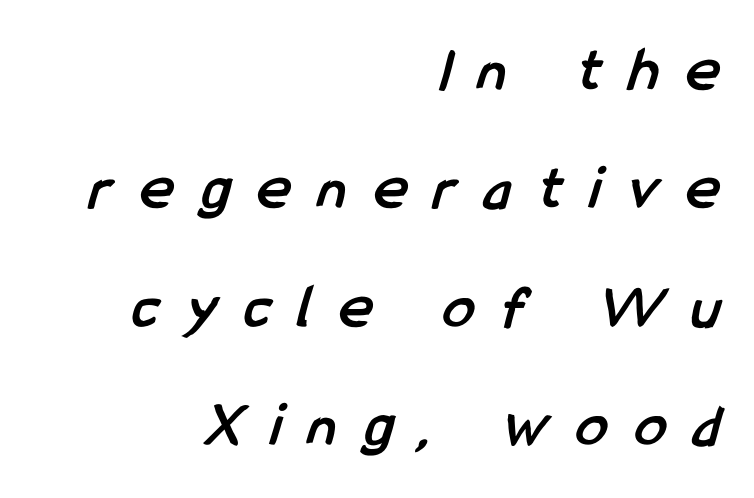
Q: Is the text bold? A: Yes.
Q: Is the typeface a serif or a sans-serif typeface? A: Sans-serif.
Q: Is the text underlined? A: No.
Q: How is the paragraph aligned? A: Right-aligned.
Q: Is the spacing between letters normal or unusually wide? A: Unusually wide.
Q: Width (condensed, normal, or wide)? A: Condensed.
Q: Stroke contrast? A: Low.
Q: x-height? A: Medium.
Q: Monospaced? A: No.
